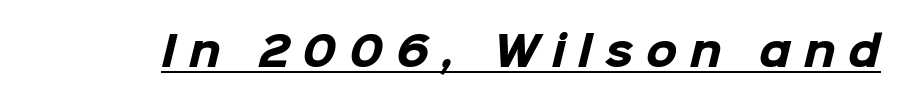
Has an underline been added? It has. Character widths vary here, with narrow letters taking less room than wide ones. Caption: bold face, heavy strokes. Serif or sans? Sans — the stroke terminals are bare. A typesetter would call this heavily tracked-out type.
